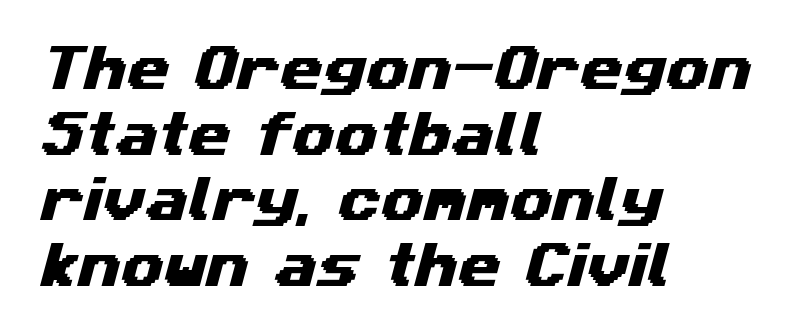
Q: Is the typeface a serif or a sans-serif typeface? A: Sans-serif.
Q: Is the text underlined? A: No.
Q: How is the paragraph aligned? A: Left-aligned.
Q: Is the spacing between letters normal or unusually wide? A: Normal.
Q: Is the spacing between lines tight, normal or loose? A: Normal.
Q: Width (condensed, normal, or wide)? A: Wide.
Q: Stroke contrast? A: Medium.
Q: x-height? A: Medium.
Q: Monospaced? A: No.
